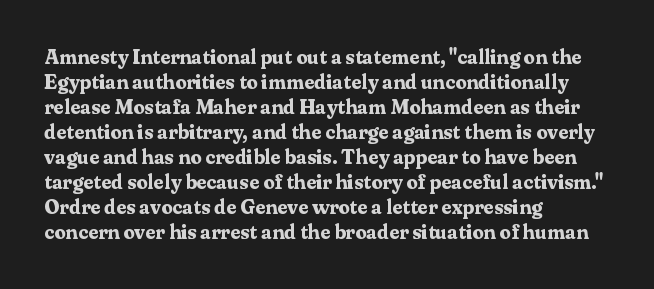
The baseline area is clear. Ordinary non-slanted type is in use. Look at the tracking — it's just the regular setting, nothing added. These lines carry a lot of weight — the face is fully bold.
